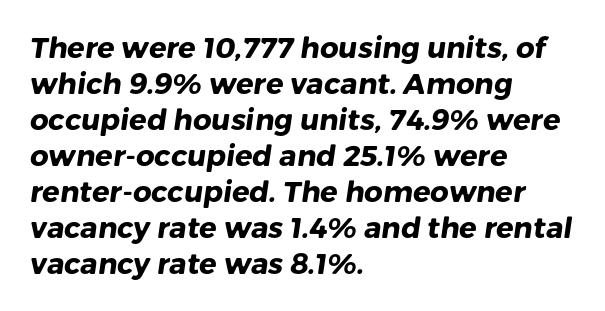
{"serif": "no", "bold": "yes", "weight": "heavy", "width": "normal", "stroke_contrast": "low", "x_height": "medium", "monospaced": "no", "underline": "no", "align": "left", "line_spacing_ratio": 1.24, "letter_spacing": "normal", "letter_spacing_em": 0.0, "glyph_px": 29}
